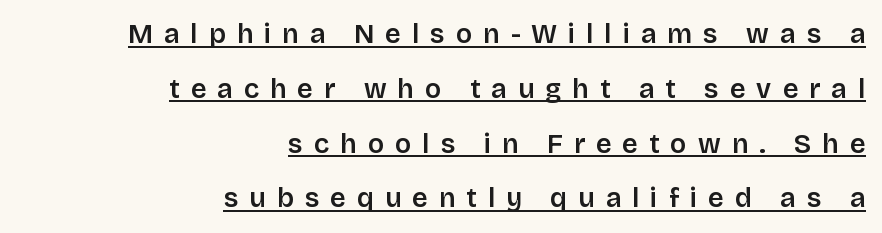
{"italic": "no", "underline": "yes", "align": "right", "line_spacing": "loose", "line_spacing_ratio": 2.03, "letter_spacing": "wide", "letter_spacing_em": 0.41, "glyph_px": 27}
